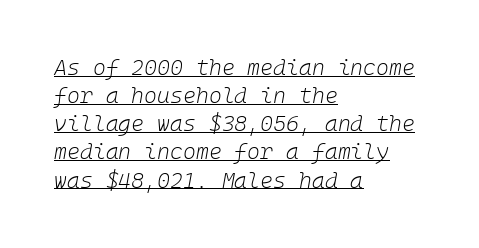
A typesetter would mark this as italic. Compared with typical body copy, the letter spacing here is the same. Is the block centered? No — it sits flush against the left margin. Check the space under the baseline: a stroke is drawn there. Evenly set lines give the paragraph a standard silhouette.
